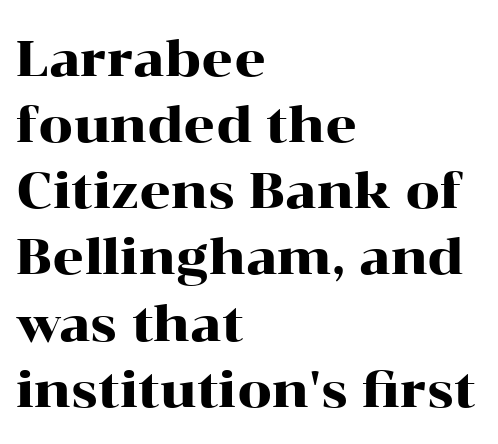
Nothing unusual about the tracking: characters are spaced as the font intends. Alignment: flush left. The space beneath each line is pristine and unruled. The type family on display is of the serif kind. This block has exactly the height ordinary leading produces.
